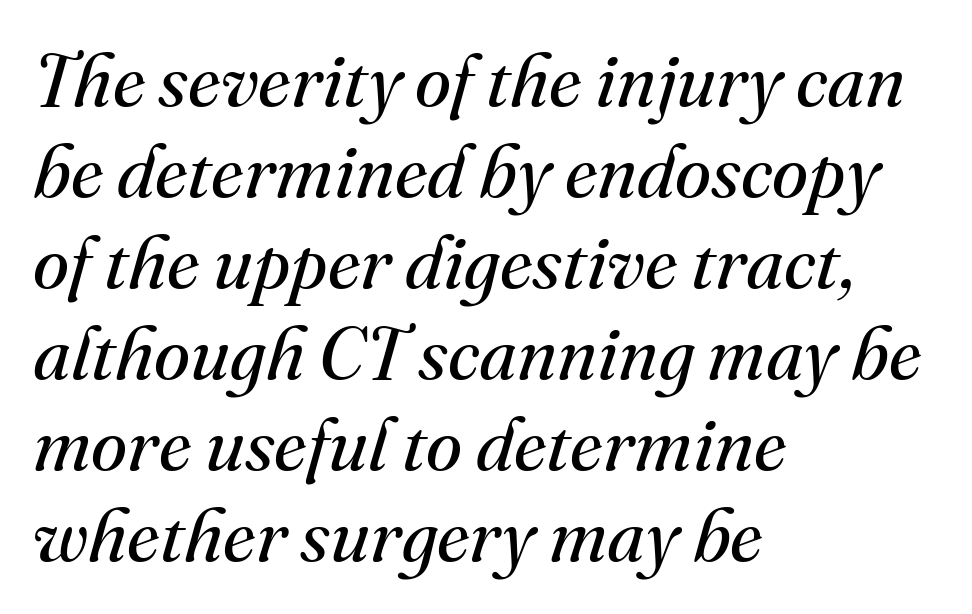
The image shows 74 px regular-weight serif type, italic (leaning right); set left-aligned, line spacing 1.23x, normal letter spacing, not underlined; medium stroke contrast and a small x-height.
